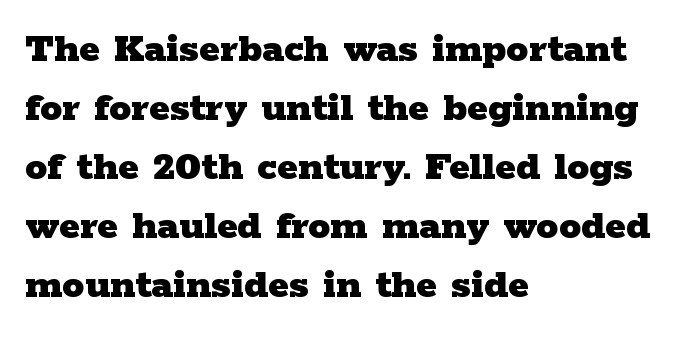
{"serif": "yes", "italic": "no", "bold": "yes", "weight": "heavy", "width": "wide", "stroke_contrast": "low", "x_height": "medium", "monospaced": "no", "underline": "no", "align": "left", "line_spacing": "normal", "line_spacing_ratio": 1.34, "letter_spacing": "normal", "letter_spacing_em": 0.0, "glyph_px": 44}
